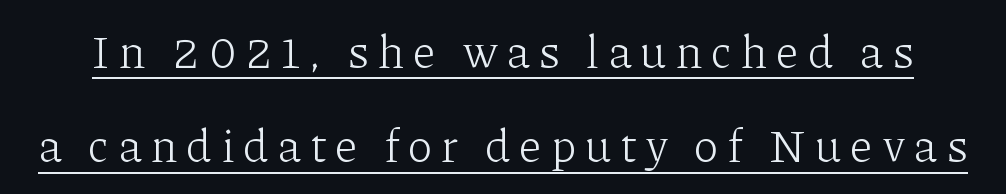
{"serif": "yes", "italic": "no", "bold": "no", "weight": "light", "width": "normal", "stroke_contrast": "low", "x_height": "medium", "monospaced": "no", "underline": "yes", "line_spacing": "loose", "line_spacing_ratio": 2.05, "glyph_px": 46}
